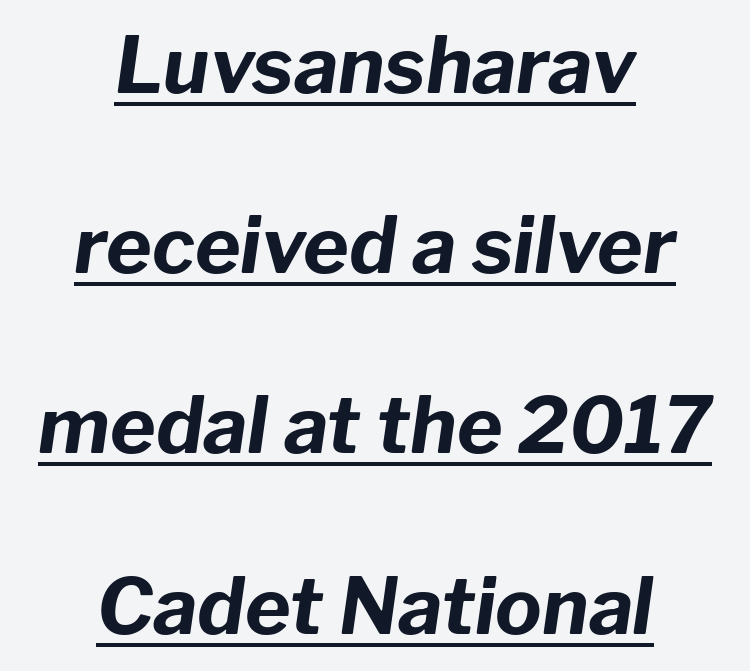
Q: Is the text bold? A: Yes.
Q: Is the text italic (slanted)? A: Yes, it leans right by about 8 degrees.
Q: Is the text underlined? A: Yes.
Q: How is the paragraph aligned? A: Centered.
Q: Is the spacing between letters normal or unusually wide? A: Normal.
Q: Is the spacing between lines tight, normal or loose? A: Loose.
Q: Width (condensed, normal, or wide)? A: Normal.
Q: Stroke contrast? A: Low.
Q: x-height? A: Medium.
Q: Monospaced? A: No.
